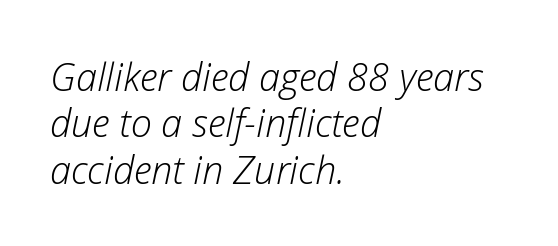
{"italic": "yes", "lean": "right", "slant_degrees": 12, "bold": "no", "weight": "light", "width": "normal", "stroke_contrast": "low", "x_height": "medium", "monospaced": "no", "underline": "no", "align": "left", "line_spacing_ratio": 1.22, "letter_spacing": "normal", "letter_spacing_em": 0.0, "glyph_px": 38}
